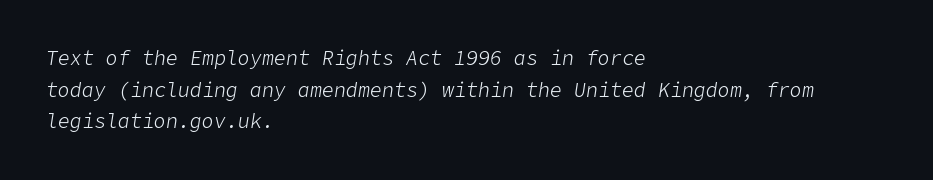
{"italic": "yes", "lean": "right", "slant_degrees": 9, "bold": "no", "underline": "no", "align": "left", "line_spacing": "normal", "line_spacing_ratio": 1.58, "letter_spacing": "normal", "letter_spacing_em": 0.0, "glyph_px": 20}
